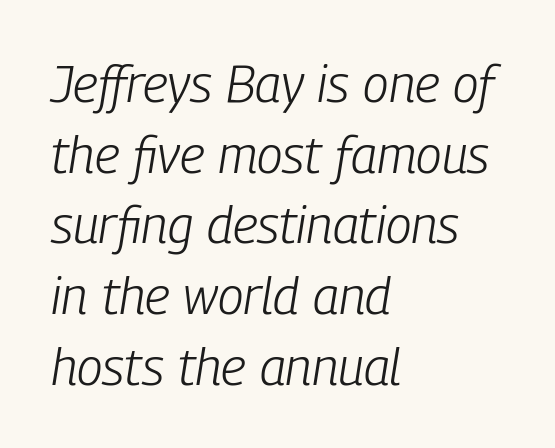
Q: Is the text bold? A: No.
Q: Is the text italic (slanted)? A: Yes, it leans right by about 9 degrees.
Q: Is the text underlined? A: No.
Q: How is the paragraph aligned? A: Left-aligned.
Q: Is the spacing between letters normal or unusually wide? A: Normal.
Q: Is the spacing between lines tight, normal or loose? A: Normal.
Q: Width (condensed, normal, or wide)? A: Condensed.
Q: Stroke contrast? A: Low.
Q: x-height? A: Medium.
Q: Monospaced? A: No.
